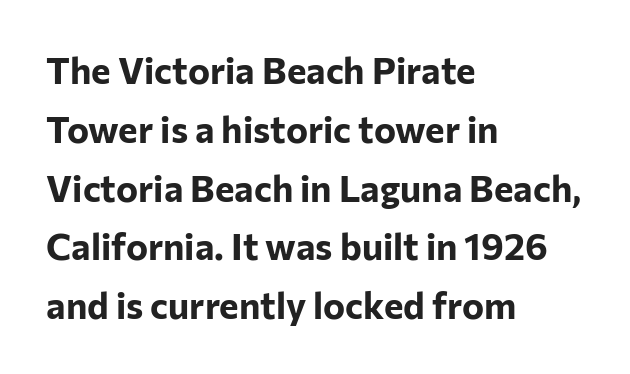
Q: Is the text bold? A: Yes.
Q: Is the text italic (slanted)? A: No, it is upright.
Q: Is the typeface a serif or a sans-serif typeface? A: Sans-serif.
Q: Is the text underlined? A: No.
Q: How is the paragraph aligned? A: Left-aligned.
Q: Is the spacing between letters normal or unusually wide? A: Normal.
Q: Is the spacing between lines tight, normal or loose? A: Normal.
Q: Width (condensed, normal, or wide)? A: Normal.
Q: Stroke contrast? A: Low.
Q: x-height? A: Medium.
Q: Monospaced? A: No.
